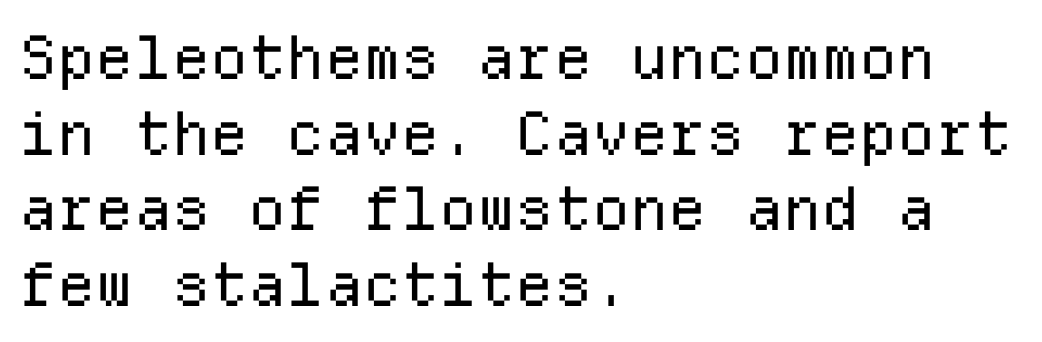
Q: Is the text bold? A: No.
Q: Is the text italic (slanted)? A: No, it is upright.
Q: Is the typeface a serif or a sans-serif typeface? A: Sans-serif.
Q: Is the text underlined? A: No.
Q: How is the paragraph aligned? A: Left-aligned.
Q: Is the spacing between letters normal or unusually wide? A: Normal.
Q: Is the spacing between lines tight, normal or loose? A: Normal.
Q: Width (condensed, normal, or wide)? A: Normal.
Q: Stroke contrast? A: Low.
Q: x-height? A: Medium.
Q: Monospaced? A: Yes.
